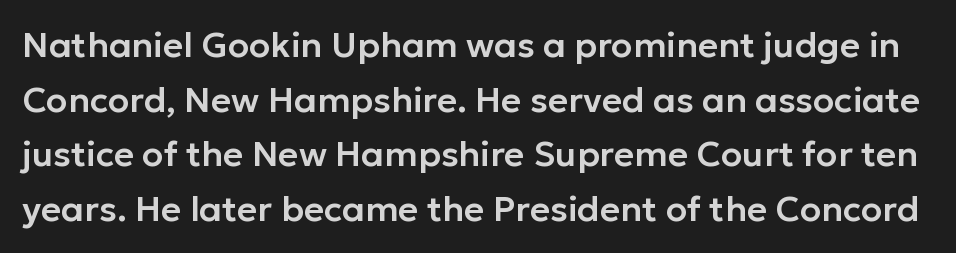
Q: Is the text italic (slanted)? A: No, it is upright.
Q: Is the typeface a serif or a sans-serif typeface? A: Sans-serif.
Q: Is the text underlined? A: No.
Q: Is the spacing between letters normal or unusually wide? A: Normal.
Q: Is the spacing between lines tight, normal or loose? A: Normal.
Q: Width (condensed, normal, or wide)? A: Normal.
Q: Stroke contrast? A: Low.
Q: x-height? A: Medium.
Q: Monospaced? A: No.
